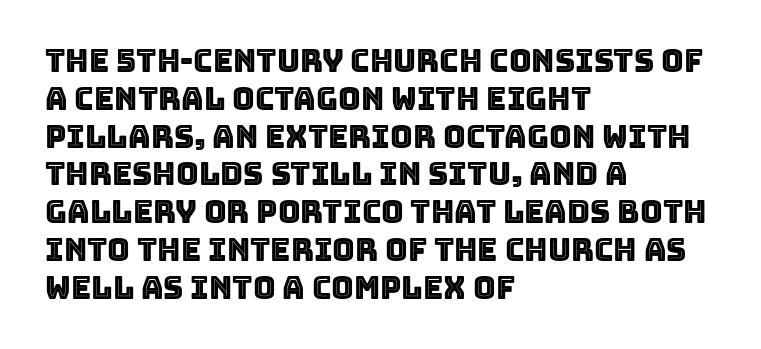
{"italic": "no", "width": "normal", "x_height": "large", "monospaced": "no", "underline": "no", "align": "left", "line_spacing_ratio": 1.22, "letter_spacing": "normal", "letter_spacing_em": 0.0, "glyph_px": 31}
